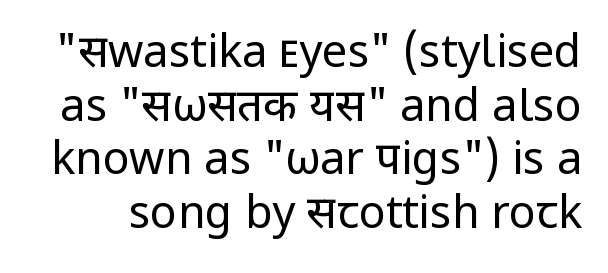
{"serif": "no", "italic": "no", "bold": "no", "weight": "regular", "width": "normal", "stroke_contrast": "low", "x_height": "medium", "monospaced": "no", "underline": "no", "line_spacing_ratio": 1.19, "letter_spacing": "normal", "letter_spacing_em": 0.0, "glyph_px": 45}
